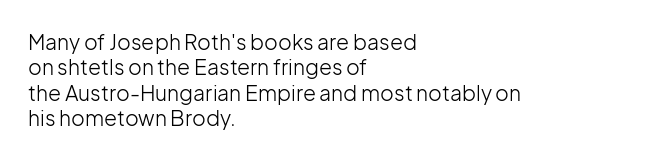
{"italic": "no", "bold": "no", "underline": "no", "align": "left", "line_spacing_ratio": 1.21, "letter_spacing": "normal", "letter_spacing_em": 0.0, "glyph_px": 21}
